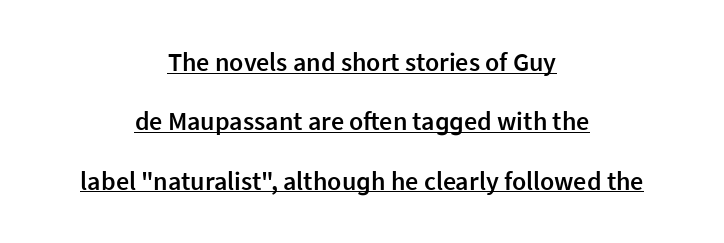
The horizontal fit of the characters is conventional and even. Leftover space on each line is divided equally before and after the words. Students, observe the line beneath the letters — that is underlining. Compared with typical paragraphs, the rows here are farther apart. These lines were composed using upright roman letters.
